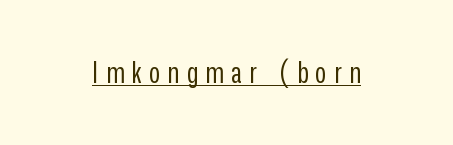
Q: Is the text bold? A: No.
Q: Is the text italic (slanted)? A: No, it is upright.
Q: Is the typeface a serif or a sans-serif typeface? A: Sans-serif.
Q: Is the text underlined? A: Yes.
Q: Is the spacing between letters normal or unusually wide? A: Unusually wide.
Q: Width (condensed, normal, or wide)? A: Condensed.
Q: Stroke contrast? A: Low.
Q: x-height? A: Medium.
Q: Monospaced? A: No.
